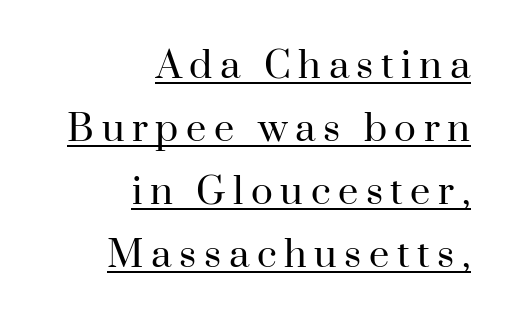
{"serif": "yes", "italic": "no", "bold": "no", "weight": "regular", "width": "normal", "stroke_contrast": "high", "x_height": "small", "monospaced": "no", "underline": "yes", "align": "right", "line_spacing_ratio": 1.75, "letter_spacing": "wide", "letter_spacing_em": 0.21, "glyph_px": 36}
